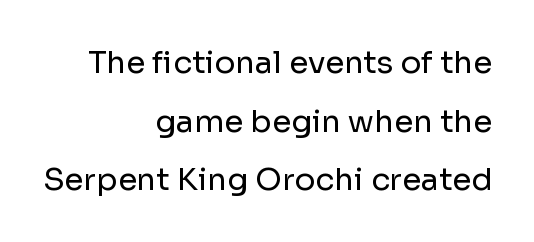
Horizontally, the lines are justified to the trailing edge only. The letters carry no serifs — their stems end cleanly without finishing strokes. Style check: upright. There is no visible air inserted between adjacent glyphs. The words here are not underlined.
